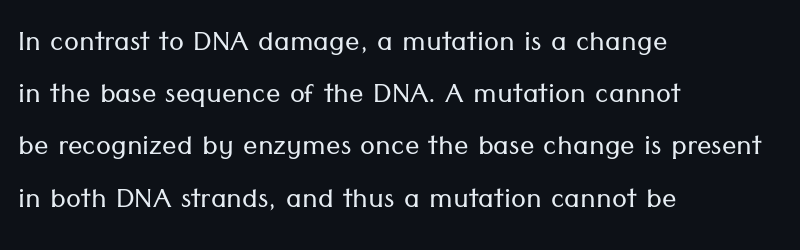
Q: Is the text bold? A: No.
Q: Is the text italic (slanted)? A: No, it is upright.
Q: Is the typeface a serif or a sans-serif typeface? A: Sans-serif.
Q: Is the text underlined? A: No.
Q: How is the paragraph aligned? A: Left-aligned.
Q: Is the spacing between letters normal or unusually wide? A: Normal.
Q: Is the spacing between lines tight, normal or loose? A: Normal.
Q: Width (condensed, normal, or wide)? A: Normal.
Q: Stroke contrast? A: Low.
Q: x-height? A: Medium.
Q: Monospaced? A: No.
